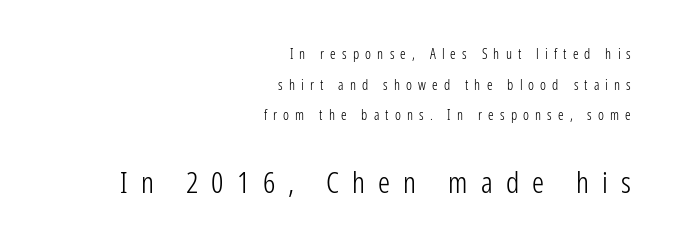
{"serif": "no", "italic": "no", "bold": "no", "weight": "light", "width": "condensed", "stroke_contrast": "low", "x_height": "medium", "monospaced": "no", "underline": "no", "align": "right", "line_spacing": "loose", "line_spacing_ratio": 2.18, "letter_spacing": "wide", "letter_spacing_em": 0.44, "larger_block": "second", "size_ratio": 2.14, "glyph_px": 30}
